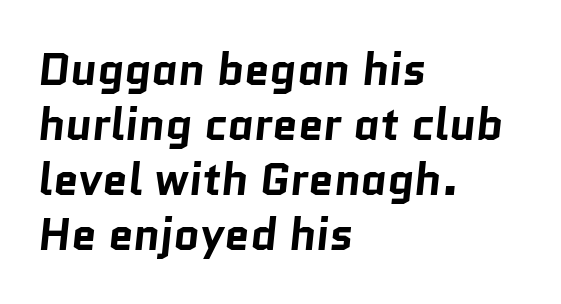
Q: Is the text bold? A: Yes.
Q: Is the typeface a serif or a sans-serif typeface? A: Sans-serif.
Q: Is the text underlined? A: No.
Q: How is the paragraph aligned? A: Left-aligned.
Q: Is the spacing between letters normal or unusually wide? A: Normal.
Q: Width (condensed, normal, or wide)? A: Normal.
Q: Stroke contrast? A: Low.
Q: x-height? A: Medium.
Q: Monospaced? A: No.
